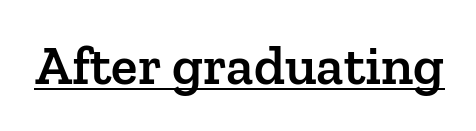
Q: Is the text bold? A: Semi-bold.
Q: Is the text italic (slanted)? A: No, it is upright.
Q: Is the typeface a serif or a sans-serif typeface? A: Serif.
Q: Is the text underlined? A: Yes.
Q: Is the spacing between letters normal or unusually wide? A: Normal.
Q: Width (condensed, normal, or wide)? A: Normal.
Q: Stroke contrast? A: Low.
Q: x-height? A: Medium.
Q: Monospaced? A: No.
